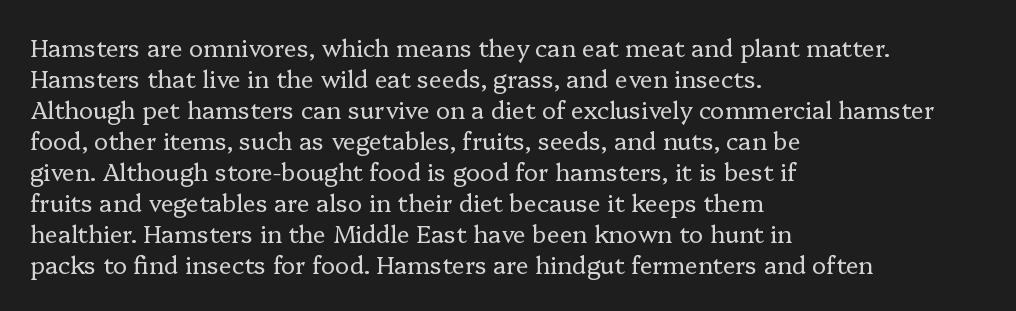
These lines keep a tight, regular rhythm from letter to letter. Notice how descenders clear the ascenders below comfortably — that's standard leading. These lines were composed using upright roman letters. One-word summary of the alignment: left. Nobody drew a line under any word here. The typesetting does not lean heavy: it is not bold.
